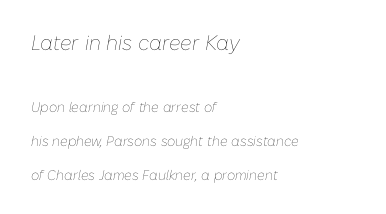
Students, note that the glyphs here touch the page at normal intervals. The line-height multiplier appears high, well above default. Anything drawn beneath the words? Only blank space. Is this a heavy cut? Hardly; it is regular or lighter. Whoever set this made the first block the dominant, larger element.
